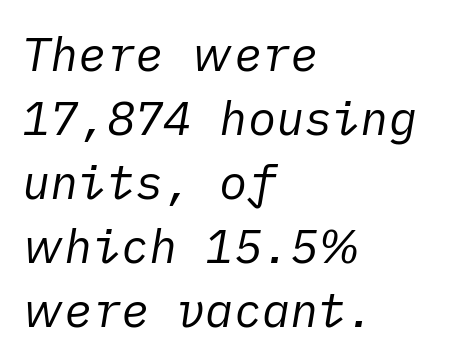
{"italic": "yes", "lean": "right", "slant_degrees": 10, "bold": "no", "weight": "regular", "width": "normal", "stroke_contrast": "low", "x_height": "medium", "underline": "no", "align": "left", "line_spacing": "normal", "line_spacing_ratio": 1.36, "letter_spacing": "normal", "letter_spacing_em": 0.0, "glyph_px": 47}
